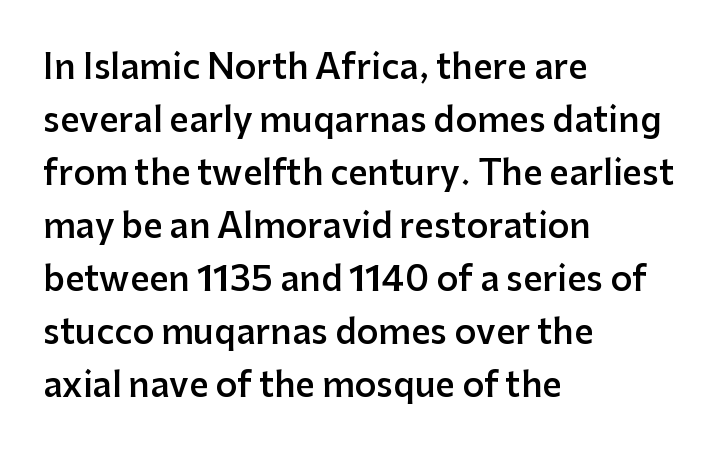
Q: Is the text bold? A: Semi-bold.
Q: Is the text italic (slanted)? A: No, it is upright.
Q: Is the typeface a serif or a sans-serif typeface? A: Sans-serif.
Q: Is the text underlined? A: No.
Q: How is the paragraph aligned? A: Left-aligned.
Q: Is the spacing between letters normal or unusually wide? A: Normal.
Q: Is the spacing between lines tight, normal or loose? A: Normal.
Q: Width (condensed, normal, or wide)? A: Normal.
Q: Stroke contrast? A: Low.
Q: x-height? A: Medium.
Q: Monospaced? A: No.
